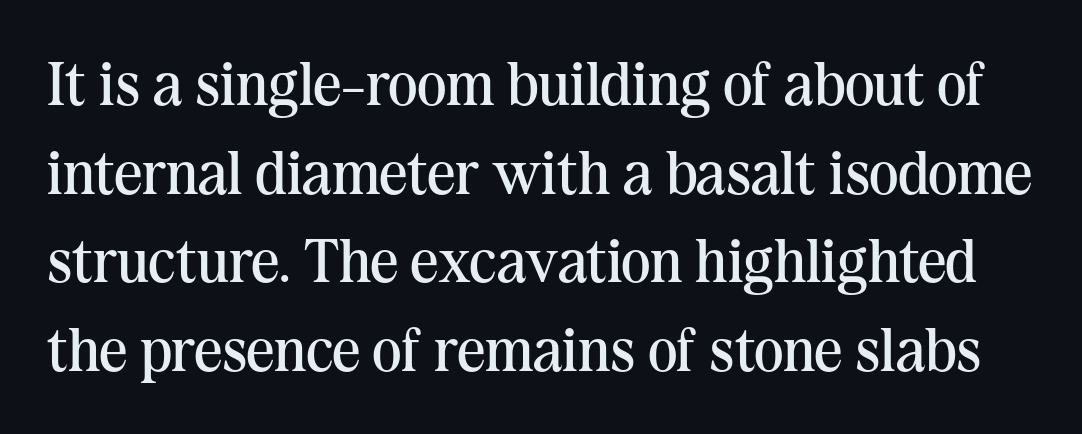
You could not count columns in this text — the font is proportionally spaced. This sample uses plain, unmodified letter spacing. The lettering stays uniformly vertical, giving the passage a roman look. Type without underlining.
